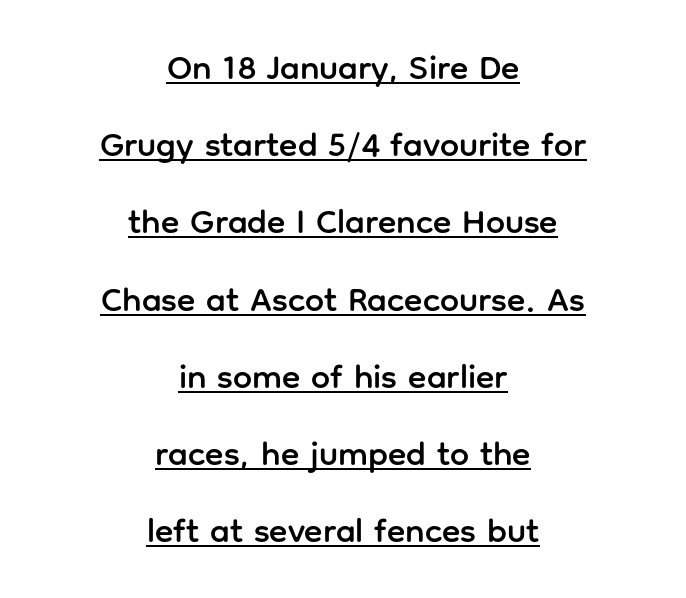
Typographically, this falls in the sans-serif category. Notice the wide empty band between every row — that's loose leading. Underlined type. Posture: vertical.
